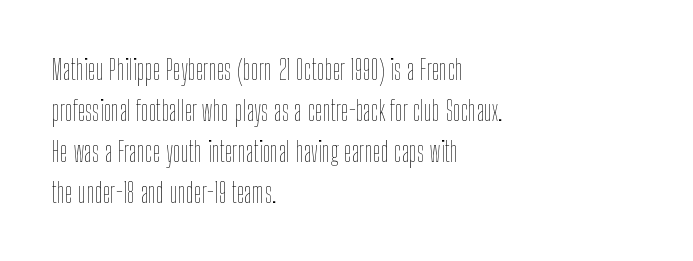
{"italic": "no", "bold": "no", "weight": "thin", "width": "condensed", "stroke_contrast": "low", "x_height": "medium", "monospaced": "no", "underline": "no", "align": "left", "line_spacing": "normal", "line_spacing_ratio": 1.46, "letter_spacing": "normal", "letter_spacing_em": 0.0, "glyph_px": 28}
